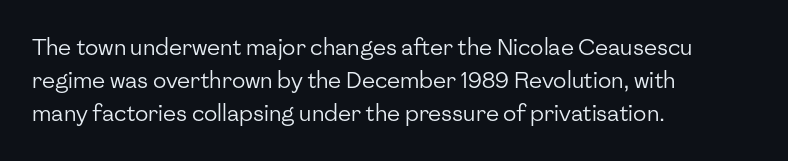
Q: Is the text bold? A: No.
Q: Is the text italic (slanted)? A: No, it is upright.
Q: Is the text underlined? A: No.
Q: How is the paragraph aligned? A: Left-aligned.
Q: Is the spacing between letters normal or unusually wide? A: Normal.
Q: Is the spacing between lines tight, normal or loose? A: Normal.
